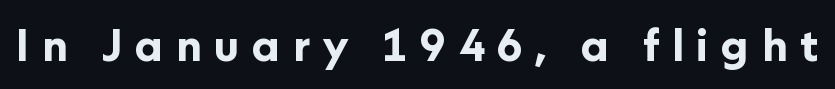
{"serif": "no", "italic": "no", "bold": "yes", "weight": "bold", "width": "normal", "stroke_contrast": "low", "x_height": "medium", "monospaced": "no", "underline": "no", "letter_spacing": "wide", "letter_spacing_em": 0.29, "glyph_px": 43}
